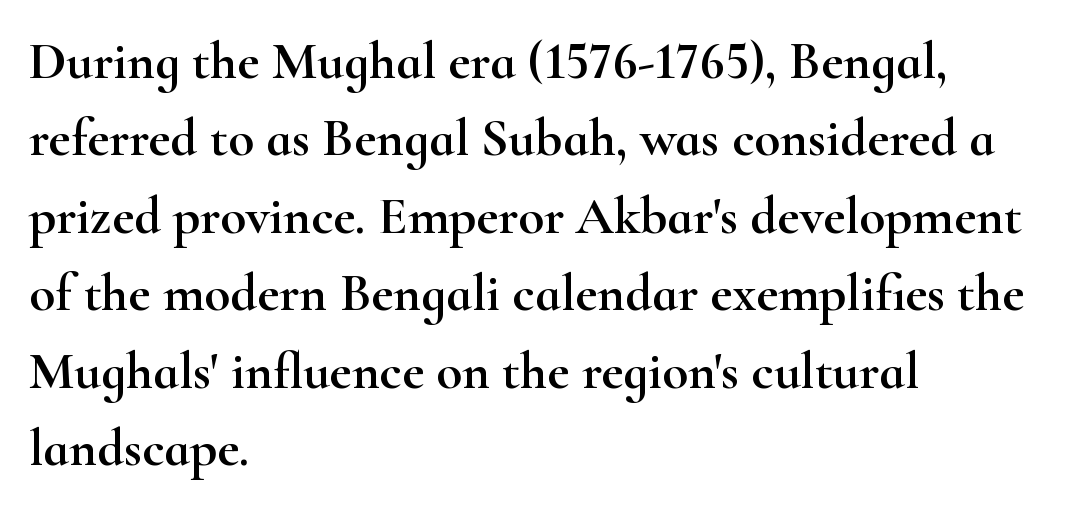
{"serif": "yes", "italic": "no", "width": "wide", "stroke_contrast": "high", "x_height": "small", "monospaced": "no", "underline": "no", "align": "left", "line_spacing": "normal", "line_spacing_ratio": 1.46, "letter_spacing": "normal", "letter_spacing_em": 0.0, "glyph_px": 53}
